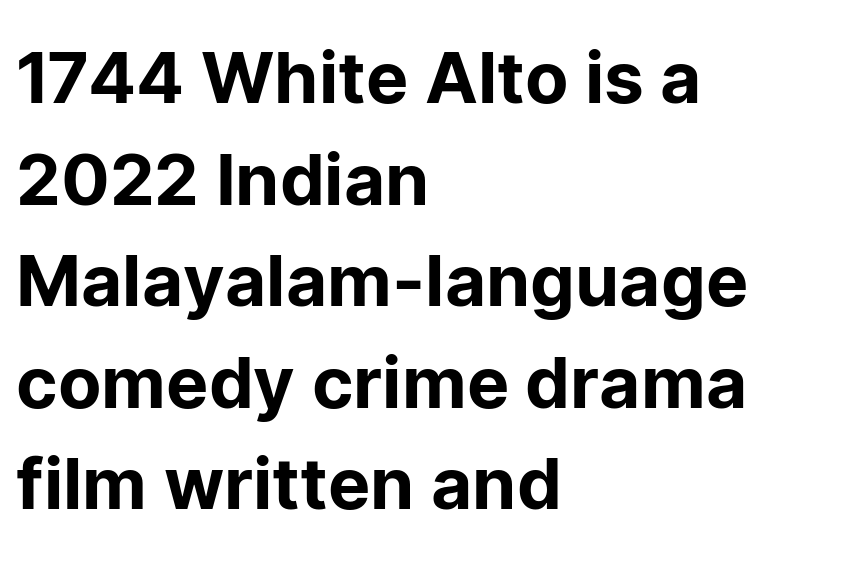
{"serif": "no", "italic": "no", "width": "normal", "stroke_contrast": "low", "x_height": "medium", "monospaced": "no", "underline": "no", "align": "left", "line_spacing": "normal", "line_spacing_ratio": 1.43, "letter_spacing": "normal", "letter_spacing_em": 0.0, "glyph_px": 71}
